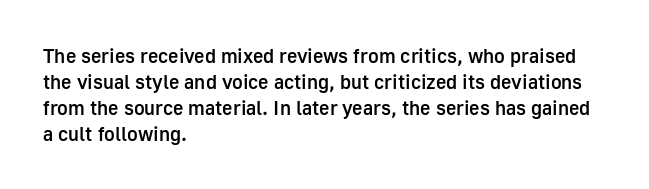
{"italic": "no", "bold": "semi", "underline": "no", "align": "left", "line_spacing": "normal", "line_spacing_ratio": 1.3, "letter_spacing": "normal", "letter_spacing_em": 0.0, "glyph_px": 20}
